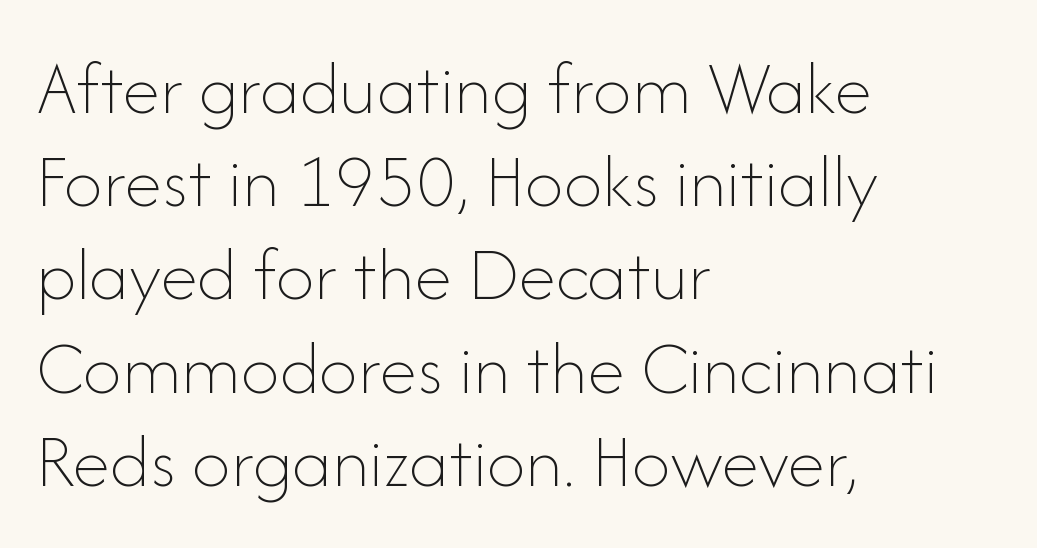
{"italic": "no", "bold": "no", "weight": "thin", "width": "normal", "stroke_contrast": "low", "x_height": "small", "monospaced": "no", "underline": "no", "align": "left", "line_spacing_ratio": 1.21, "letter_spacing": "normal", "letter_spacing_em": 0.0, "glyph_px": 77}
